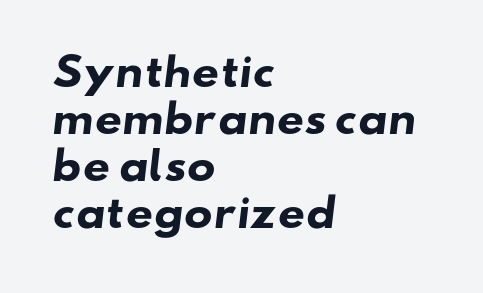
Q: Is the text bold? A: Yes.
Q: Is the typeface a serif or a sans-serif typeface? A: Sans-serif.
Q: Is the text underlined? A: No.
Q: How is the paragraph aligned? A: Left-aligned.
Q: Is the spacing between letters normal or unusually wide? A: Normal.
Q: Width (condensed, normal, or wide)? A: Wide.
Q: Stroke contrast? A: Low.
Q: x-height? A: Small.
Q: Monospaced? A: No.
